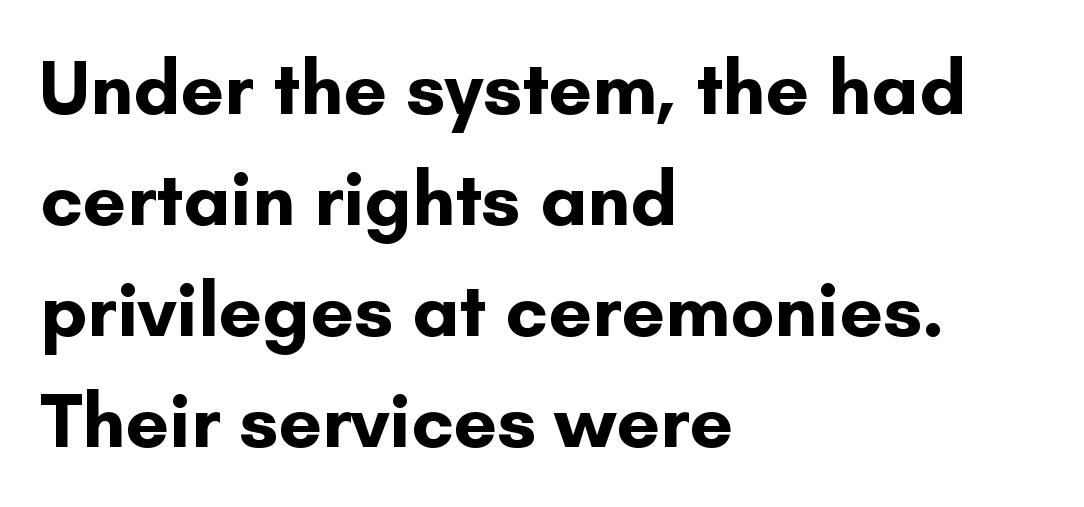
What stands out about the letter spacing? Nothing — it is the standard amount. It's the straight-up-and-down kind of type. Each letter keeps its own natural width here, so spacing adapts to shape. Rule under the text: the space is simply empty. This sample uses a sans-serif face. If you measured baseline to baseline, you'd find a middling distance.
